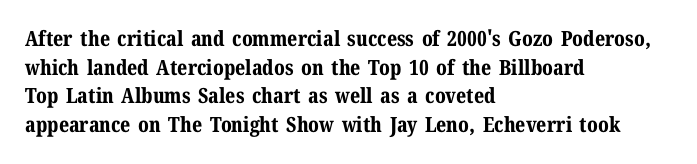
The image shows 21 px bold type, upright; set left-aligned, normal line spacing (1.36x), normal letter spacing, not underlined.
